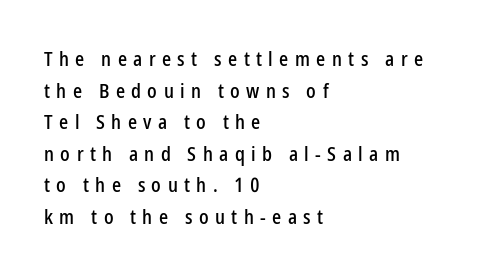
{"italic": "no", "underline": "no", "align": "left", "line_spacing": "normal", "line_spacing_ratio": 1.58, "letter_spacing": "wide", "letter_spacing_em": 0.32, "glyph_px": 20}
